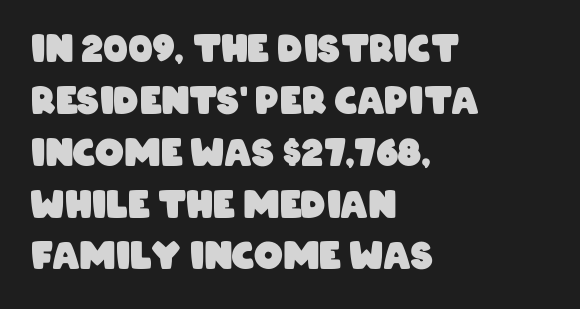
Q: Is the text bold? A: Yes.
Q: Is the typeface a serif or a sans-serif typeface? A: Sans-serif.
Q: Is the text underlined? A: No.
Q: How is the paragraph aligned? A: Left-aligned.
Q: Is the spacing between letters normal or unusually wide? A: Normal.
Q: Is the spacing between lines tight, normal or loose? A: Normal.
Q: Width (condensed, normal, or wide)? A: Condensed.
Q: Stroke contrast? A: Low.
Q: x-height? A: Large.
Q: Monospaced? A: No.
